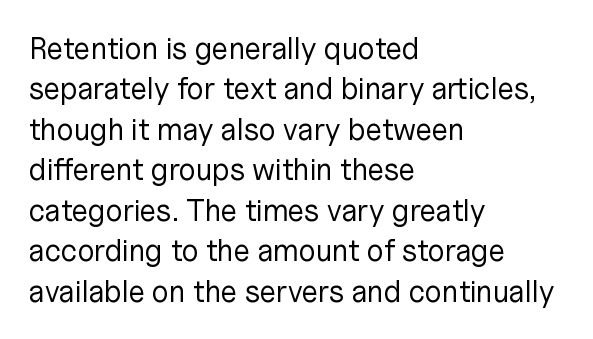
The image shows 30 px regular-weight sans-serif type, upright; set left-aligned, normal line spacing (1.35x), normal letter spacing, not underlined; low stroke contrast and a medium x-height.
